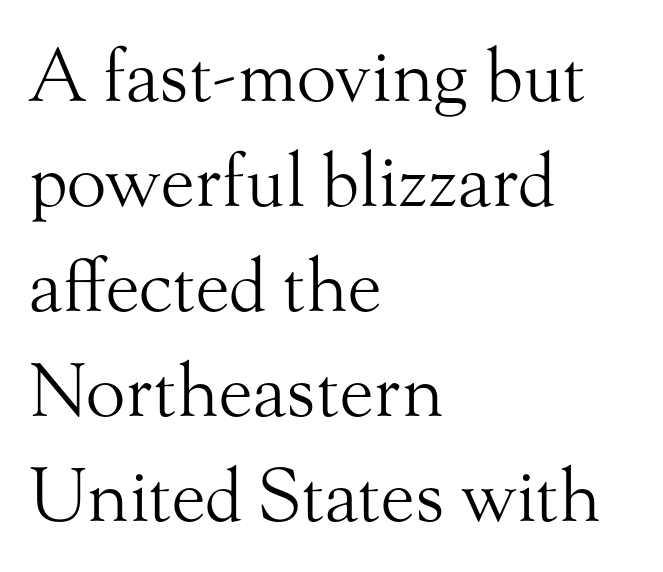
{"serif": "yes", "italic": "no", "bold": "no", "weight": "light", "width": "normal", "stroke_contrast": "medium", "x_height": "small", "monospaced": "no", "underline": "no", "align": "left", "line_spacing": "normal", "line_spacing_ratio": 1.44, "letter_spacing": "normal", "letter_spacing_em": 0.0, "glyph_px": 73}
